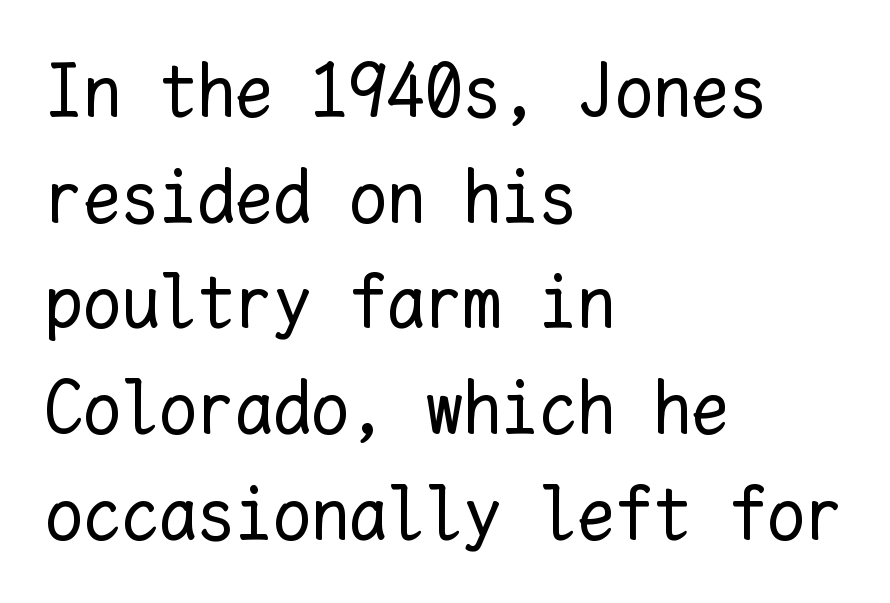
The image shows 76 px regular-weight type, upright, monospaced; set left-aligned, normal line spacing (1.39x), normal letter spacing, not underlined; low stroke contrast and a medium x-height.
